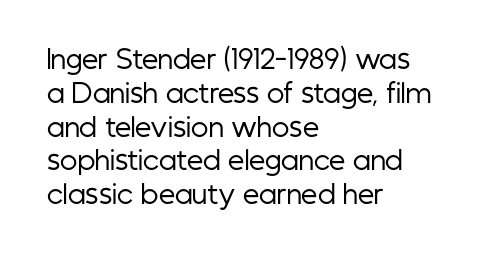
Descenders are the only things crossing below the line. Vertical strokes here are truly vertical. Compared with typical paragraphs, the rows here are spaced about the same. The setting favours the left margin, as ordinary paragraphs usually do.
